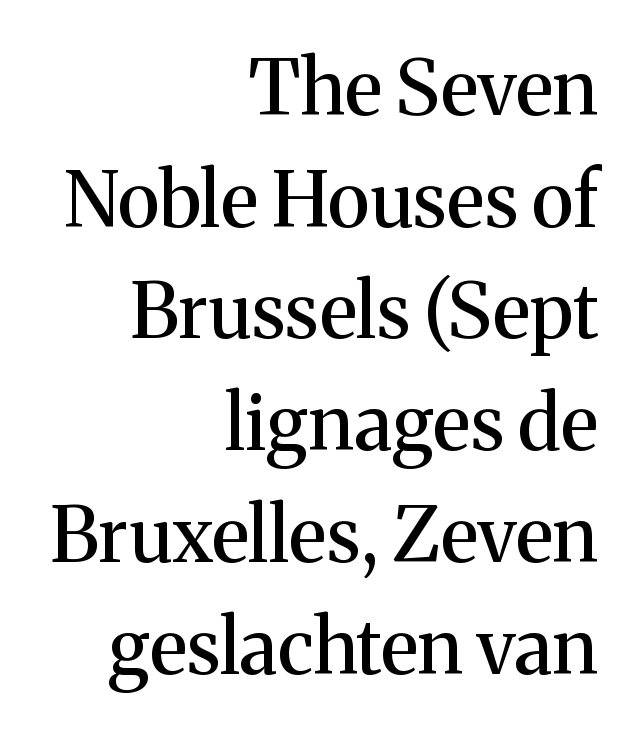
The image shows 76 px serif type, upright; set right-aligned, normal line spacing (1.47x), normal letter spacing, not underlined; medium stroke contrast and a medium x-height.
